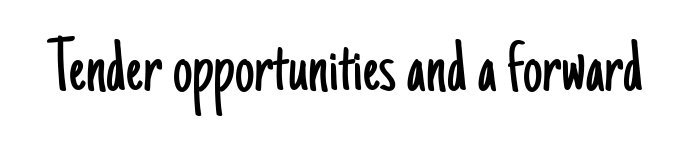
The image shows 78 px light, condensed sans-serif type, upright; set normal letter spacing, not underlined; low stroke contrast and a small x-height.
